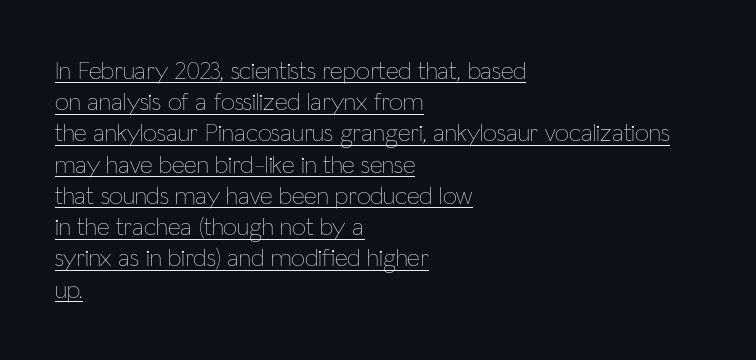
{"italic": "no", "bold": "no", "underline": "yes", "align": "left", "line_spacing": "normal", "line_spacing_ratio": 1.25, "letter_spacing": "normal", "letter_spacing_em": 0.0, "glyph_px": 25}
